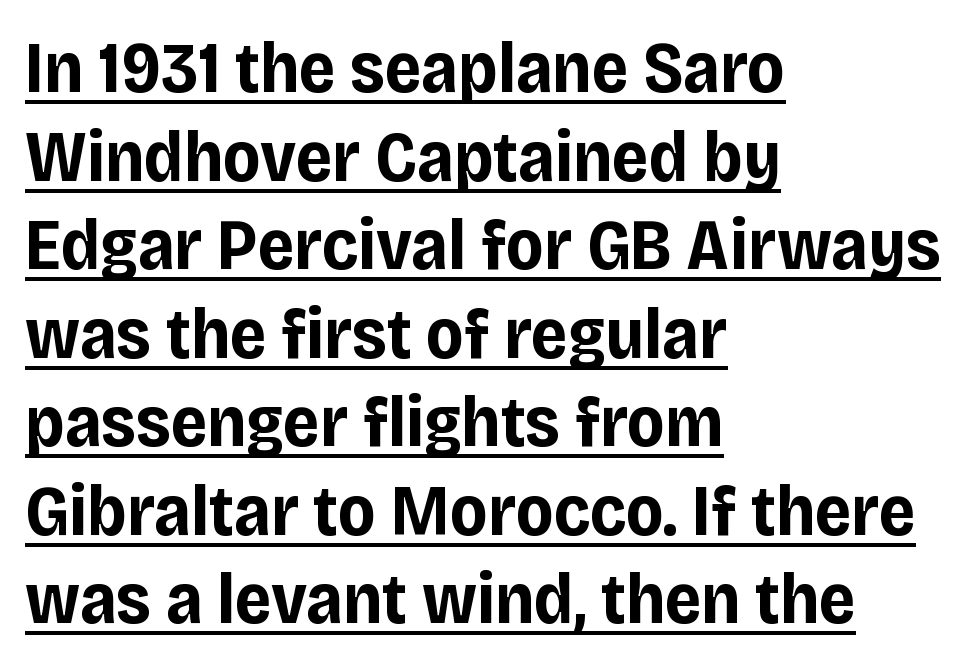
Q: Is the text bold? A: Yes.
Q: Is the text italic (slanted)? A: No, it is upright.
Q: Is the typeface a serif or a sans-serif typeface? A: Sans-serif.
Q: Is the text underlined? A: Yes.
Q: How is the paragraph aligned? A: Left-aligned.
Q: Is the spacing between letters normal or unusually wide? A: Normal.
Q: Width (condensed, normal, or wide)? A: Normal.
Q: Stroke contrast? A: Low.
Q: x-height? A: Large.
Q: Monospaced? A: No.
